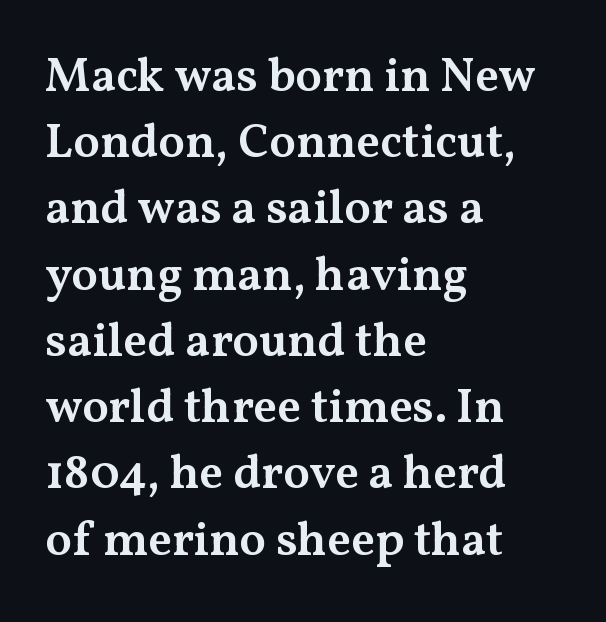
Q: Is the text bold? A: Semi-bold.
Q: Is the text italic (slanted)? A: No, it is upright.
Q: Is the typeface a serif or a sans-serif typeface? A: Serif.
Q: Is the text underlined? A: No.
Q: How is the paragraph aligned? A: Left-aligned.
Q: Is the spacing between letters normal or unusually wide? A: Normal.
Q: Is the spacing between lines tight, normal or loose? A: Normal.
Q: Width (condensed, normal, or wide)? A: Wide.
Q: Stroke contrast? A: Medium.
Q: x-height? A: Medium.
Q: Monospaced? A: No.
